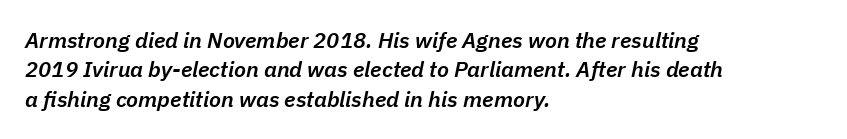
The image shows 22 px text type, italic (leaning right); set left-aligned, normal line spacing (1.33x), normal letter spacing, not underlined.
